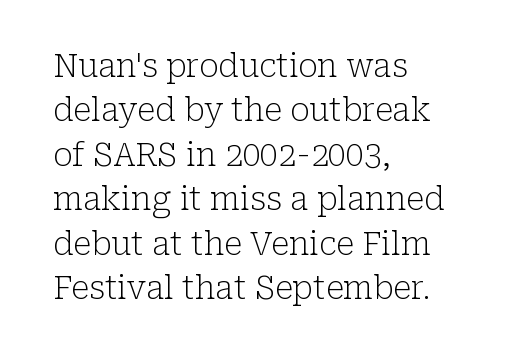
{"serif": "yes", "italic": "no", "bold": "no", "weight": "light", "width": "normal", "stroke_contrast": "low", "x_height": "medium", "monospaced": "no", "underline": "no", "align": "left", "line_spacing": "normal", "line_spacing_ratio": 1.39, "letter_spacing": "normal", "letter_spacing_em": 0.0, "glyph_px": 32}
